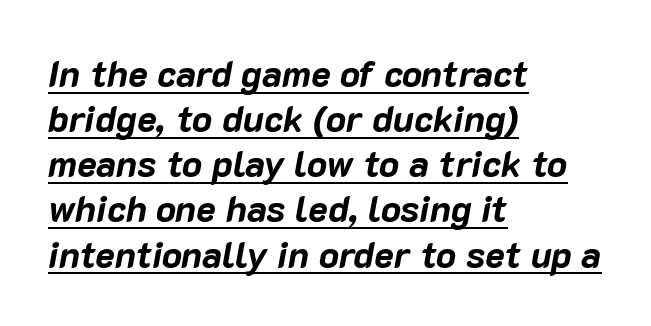
Q: Is the text bold? A: Yes.
Q: Is the text italic (slanted)? A: Yes, it leans right by about 10 degrees.
Q: Is the text underlined? A: Yes.
Q: How is the paragraph aligned? A: Left-aligned.
Q: Is the spacing between letters normal or unusually wide? A: Normal.
Q: Width (condensed, normal, or wide)? A: Normal.
Q: Stroke contrast? A: Low.
Q: x-height? A: Medium.
Q: Monospaced? A: No.
